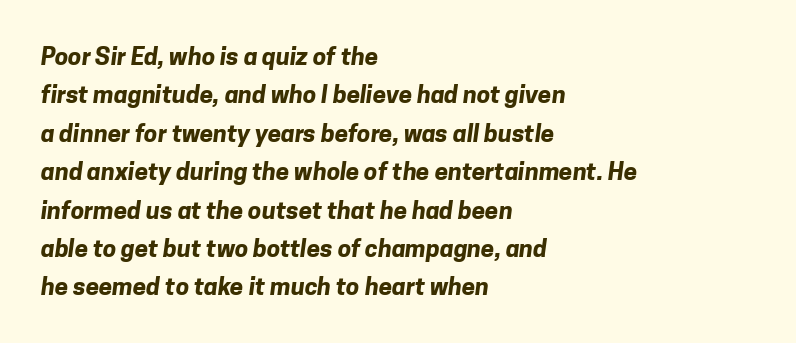
Honestly, there is no underline to notice here at all. The face used here has the dense, thick strokes of a bold. Default kerning and tracking; the words read as compact shapes. Does the copy run flush right? No — it runs flush left. What's the leading like? Ordinary, nothing unusual.
